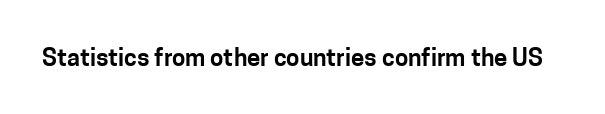
The image shows 24 px text type, upright; set normal letter spacing, not underlined.
